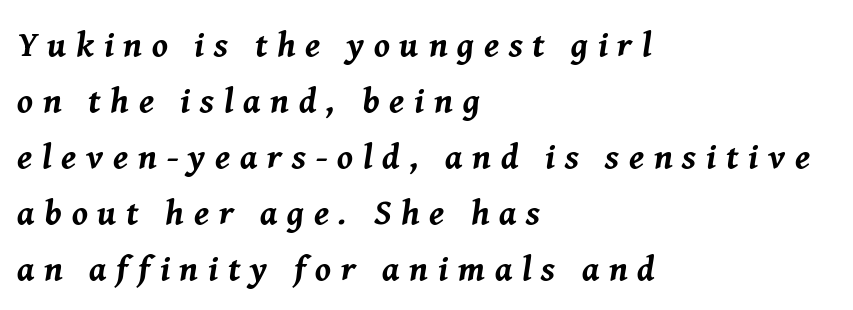
{"italic": "yes", "lean": "right", "slant_degrees": 8, "bold": "yes", "weight": "bold", "width": "normal", "stroke_contrast": "medium", "x_height": "medium", "monospaced": "no", "underline": "no", "align": "left", "line_spacing": "normal", "line_spacing_ratio": 1.6, "letter_spacing": "wide", "letter_spacing_em": 0.28, "glyph_px": 35}
